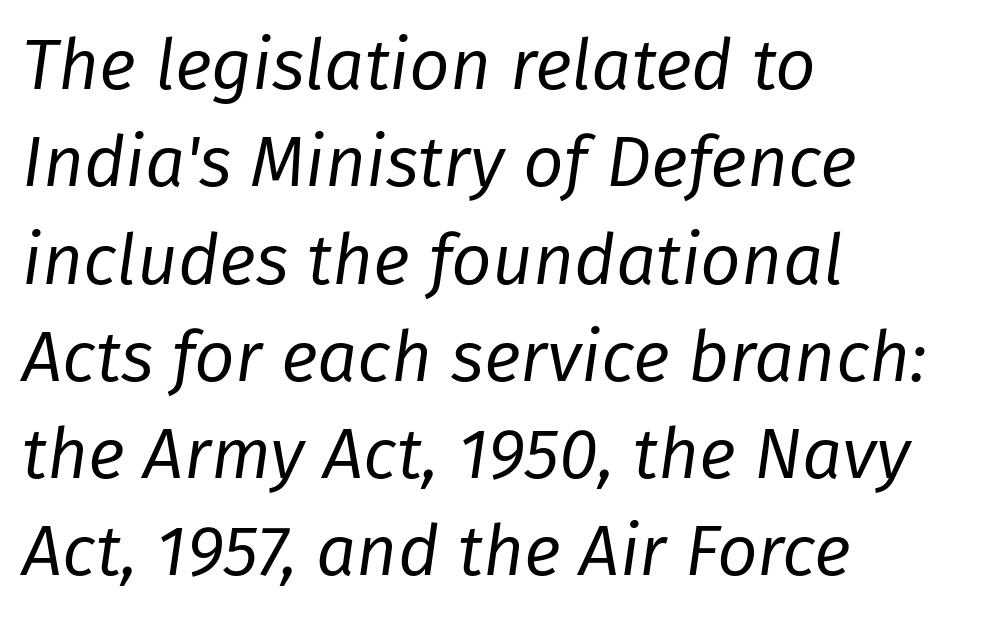
{"italic": "yes", "lean": "right", "slant_degrees": 8, "bold": "no", "weight": "regular", "width": "normal", "stroke_contrast": "low", "x_height": "medium", "monospaced": "no", "underline": "no", "align": "left", "line_spacing": "normal", "line_spacing_ratio": 1.37, "letter_spacing": "normal", "letter_spacing_em": 0.0, "glyph_px": 71}
